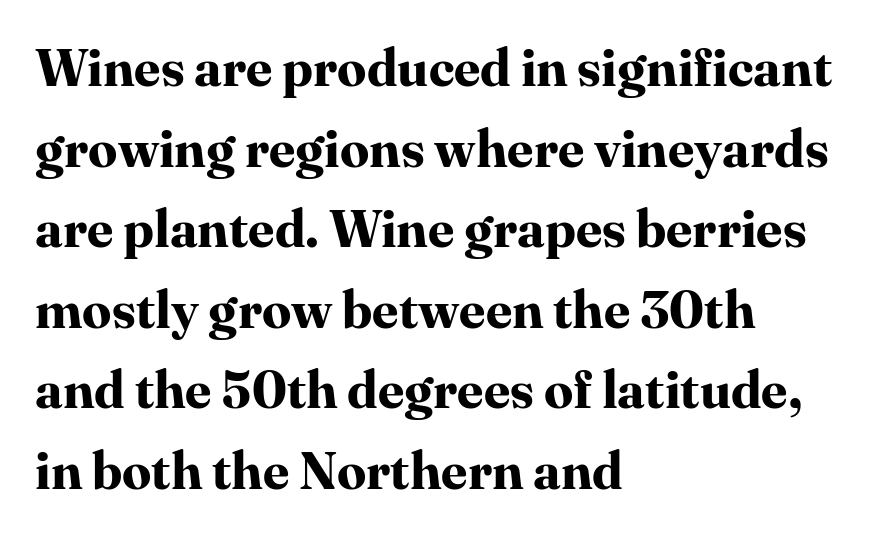
Q: Is the text bold? A: Yes.
Q: Is the text italic (slanted)? A: No, it is upright.
Q: Is the typeface a serif or a sans-serif typeface? A: Serif.
Q: Is the text underlined? A: No.
Q: How is the paragraph aligned? A: Left-aligned.
Q: Is the spacing between letters normal or unusually wide? A: Normal.
Q: Is the spacing between lines tight, normal or loose? A: Normal.
Q: Width (condensed, normal, or wide)? A: Normal.
Q: Stroke contrast? A: High.
Q: x-height? A: Medium.
Q: Monospaced? A: No.
